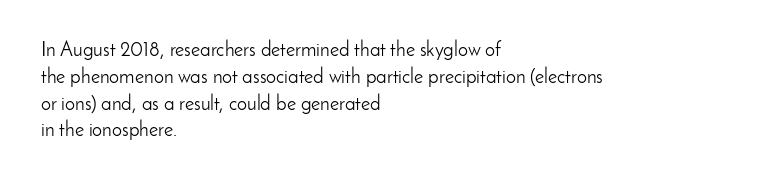
Unlike italic type, these characters show no tilt at all. Honestly, there is no underline to notice here at all. The ragged edge is on the right, which tells us the setting is flush left. Tracking here is standard; glyphs follow each other at the usual distance.
